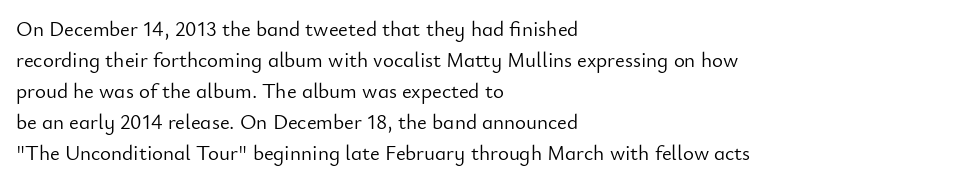
{"italic": "no", "bold": "no", "underline": "no", "align": "left", "line_spacing": "normal", "line_spacing_ratio": 1.48, "letter_spacing": "normal", "letter_spacing_em": 0.0, "glyph_px": 21}
